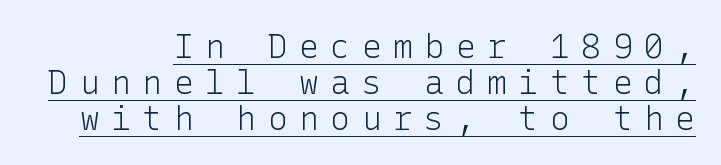
{"serif": "no", "italic": "no", "bold": "no", "weight": "light", "width": "normal", "stroke_contrast": "low", "x_height": "medium", "underline": "yes", "line_spacing": "tight", "line_spacing_ratio": 1.09, "letter_spacing": "wide", "letter_spacing_em": 0.35, "glyph_px": 33}
